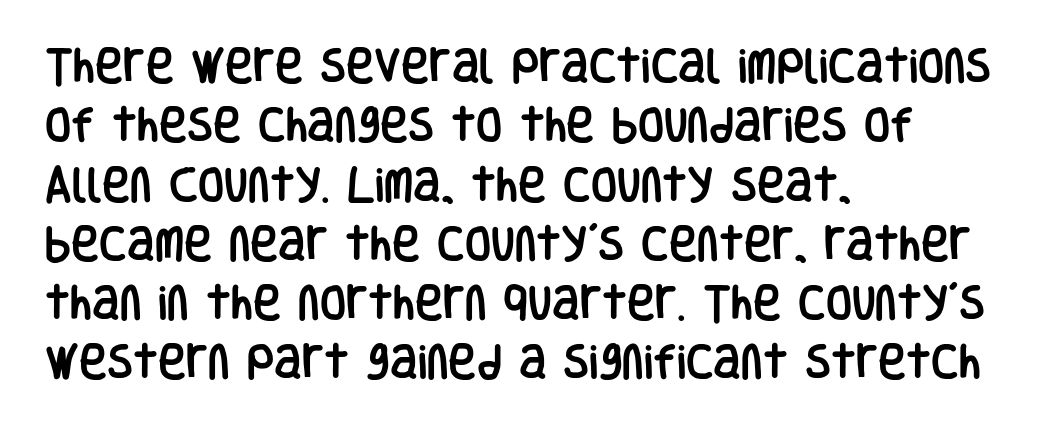
{"serif": "no", "italic": "no", "width": "condensed", "stroke_contrast": "low", "x_height": "large", "monospaced": "no", "underline": "no", "align": "left", "line_spacing": "normal", "line_spacing_ratio": 1.56, "letter_spacing": "normal", "letter_spacing_em": 0.0, "glyph_px": 38}
